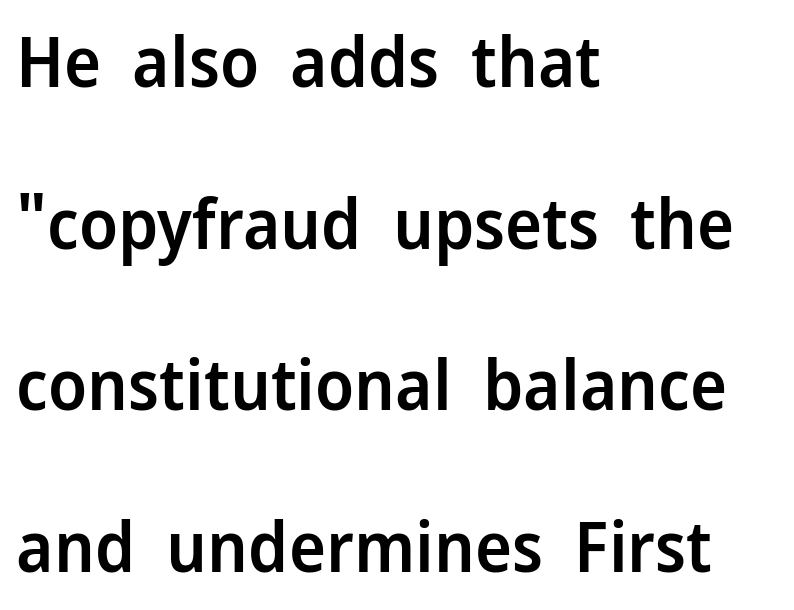
The typeface chosen for these lines omits serifs. Weight: semibold (demi). A classic flush-left, rag-right setting is used for this passage. The letters stand straight up with perfectly vertical stems.
